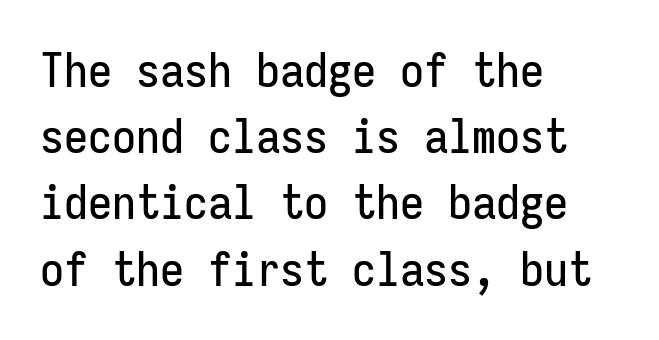
{"serif": "no", "italic": "no", "width": "condensed", "stroke_contrast": "low", "x_height": "medium", "monospaced": "yes", "underline": "no", "align": "left", "line_spacing": "normal", "line_spacing_ratio": 1.38, "letter_spacing": "normal", "letter_spacing_em": 0.0, "glyph_px": 48}
